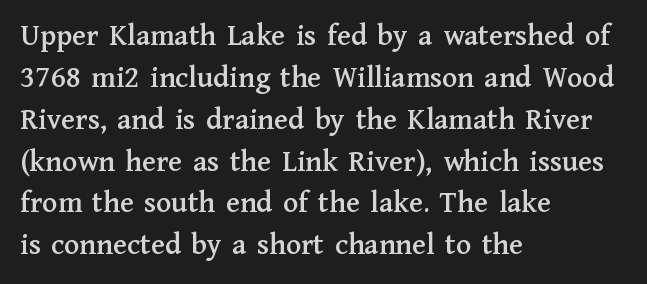
{"serif": "yes", "italic": "no", "width": "normal", "stroke_contrast": "medium", "x_height": "medium", "monospaced": "no", "underline": "no", "align": "left", "line_spacing": "normal", "line_spacing_ratio": 1.35, "letter_spacing": "normal", "letter_spacing_em": 0.0, "glyph_px": 31}
